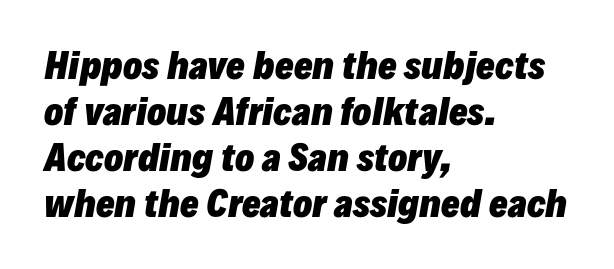
Q: Is the text bold? A: Yes.
Q: Is the text italic (slanted)? A: Yes, it leans right by about 10 degrees.
Q: Is the text underlined? A: No.
Q: How is the paragraph aligned? A: Left-aligned.
Q: Is the spacing between letters normal or unusually wide? A: Normal.
Q: Is the spacing between lines tight, normal or loose? A: Normal.
Q: Width (condensed, normal, or wide)? A: Normal.
Q: Stroke contrast? A: Low.
Q: x-height? A: Medium.
Q: Monospaced? A: No.
